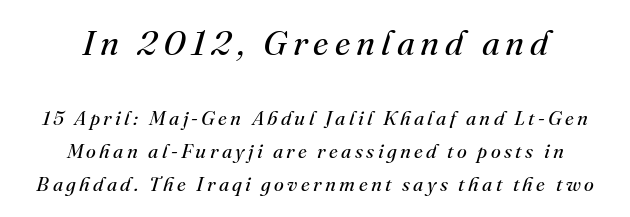
The specimen omits any rule beneath the text block's lines. Spacing verdict: proportional, widths tailored to each character. Line starts and ends both wander, symmetrically. Check where the strokes stop: tiny serifs finish them off. Leading: standard. An italicized treatment has been applied to the whole sample.
